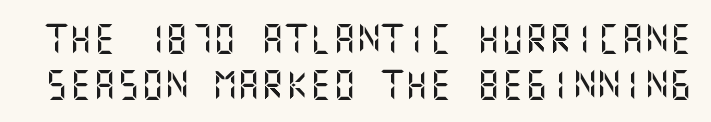
Rule under the text: the space is simply empty. Serifs: no, the terminals of the letterforms are clean. Tracking value appears to be zero — textbook default spacing. The block of text has a typical density, with ordinary space between rows. Characters remain perfectly vertical along every line.
